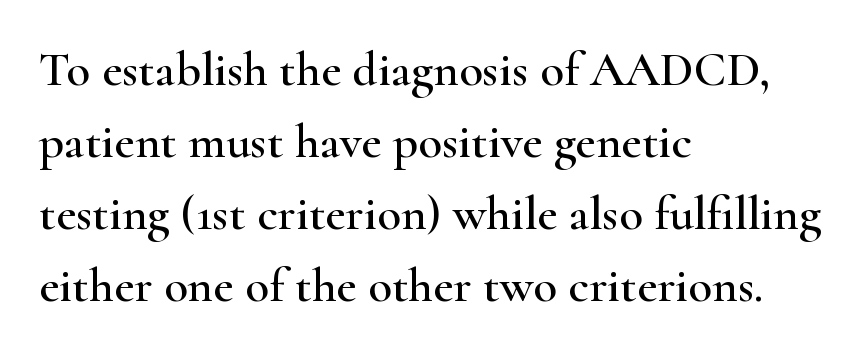
Short and long lines alike share a common starting point at left. The gap between lines stays unmarked. Students, note that the glyphs here touch the page at normal intervals. Line spacing here is normal. Notice how the stems are strictly vertical — no italics here. The designer went with a serif here, giving each stem small feet.
